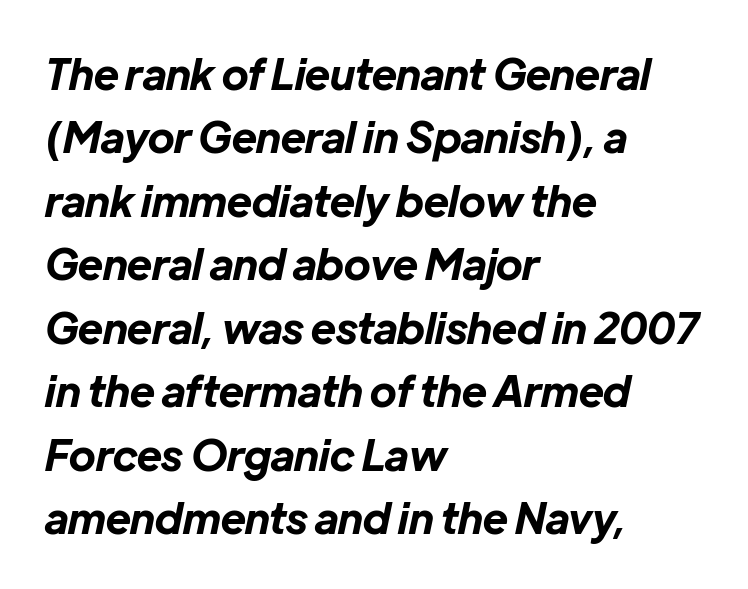
Q: Is the text bold? A: Yes.
Q: Is the text italic (slanted)? A: Yes, it leans right by about 12 degrees.
Q: Is the text underlined? A: No.
Q: How is the paragraph aligned? A: Left-aligned.
Q: Is the spacing between letters normal or unusually wide? A: Normal.
Q: Is the spacing between lines tight, normal or loose? A: Normal.
Q: Width (condensed, normal, or wide)? A: Normal.
Q: Stroke contrast? A: Low.
Q: x-height? A: Medium.
Q: Monospaced? A: No.
